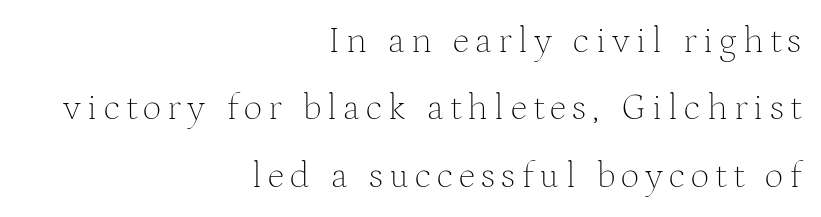
{"serif": "yes", "italic": "no", "bold": "no", "weight": "thin", "width": "normal", "stroke_contrast": "medium", "x_height": "medium", "monospaced": "no", "underline": "no", "align": "right", "line_spacing_ratio": 1.82, "glyph_px": 37}
